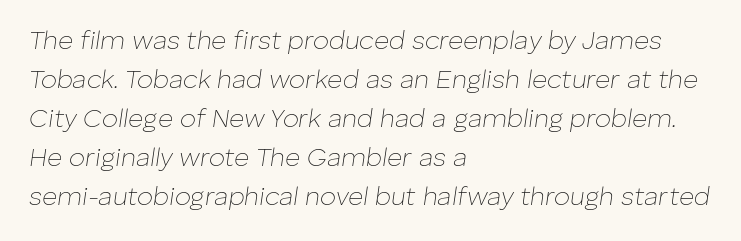
Just letters on the line, the space beneath them empty. The passage shown has conventional tracking throughout. Weight: regular or lighter. The space between consecutive lines is moderate.
